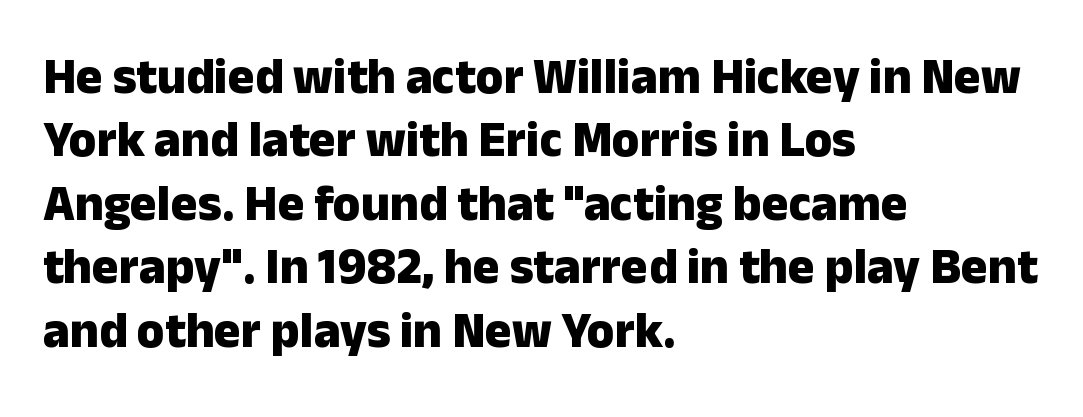
The paragraph shown leans on its left margin. The text was rendered using a sans face with plain stroke endings. The zone under the glyphs is completely vacant. The passage shown stacks its lines at a standard gap. Spacing between characters is what you'd get straight out of the box. This is heavy type, rendered in bold.
